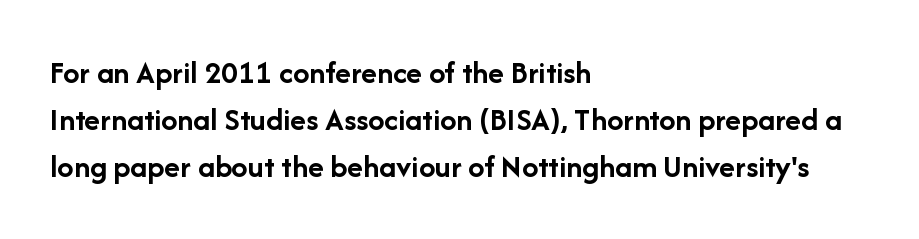
The typeface chosen for these lines omits serifs. Regular leading. You could not count columns in this text — the font is proportionally spaced. The lines in this sample share a left origin and differ only in where they stop. A clean baseline with only descenders dipping below it. You'd pick this weight for a headline — it's a proper bold.
